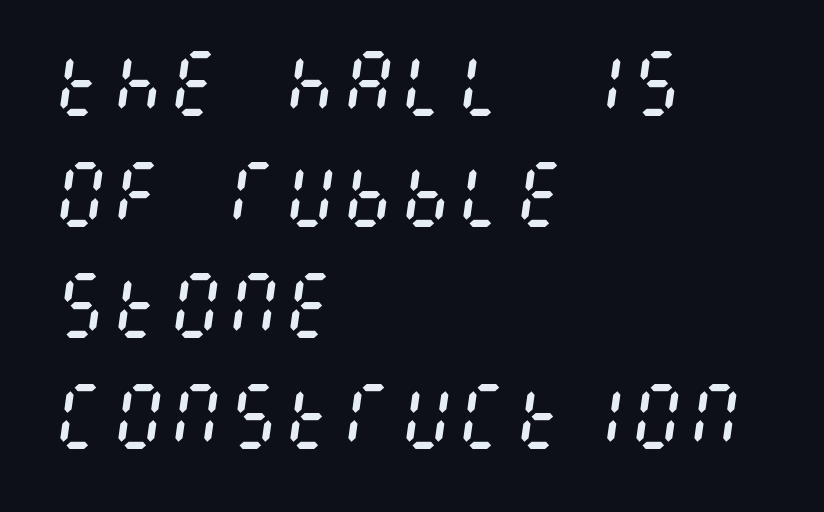
{"italic": "yes", "lean": "right", "slant_degrees": 8, "bold": "no", "weight": "regular", "width": "condensed", "stroke_contrast": "medium", "x_height": "large", "underline": "no", "align": "left", "line_spacing": "normal", "line_spacing_ratio": 1.54, "letter_spacing": "normal", "letter_spacing_em": 0.0, "glyph_px": 72}
